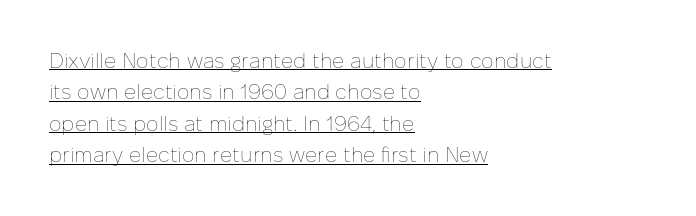
{"italic": "no", "bold": "no", "underline": "yes", "align": "left", "line_spacing": "normal", "line_spacing_ratio": 1.5, "letter_spacing": "normal", "letter_spacing_em": 0.0, "glyph_px": 21}
